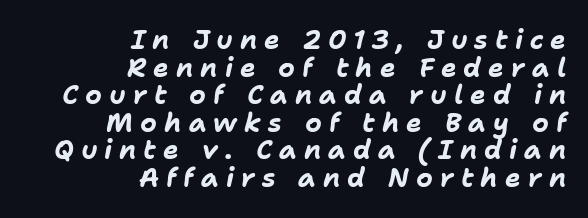
The tracking jumps out immediately: characters are airy and widely separated. These lines are set flush right with a ragged left edge. The passage shown stacks its lines with hardly any gap. The typesetting leans heavy: a genuine bold. Glance below the letters and you will spot only blank space. The text carries the slant typical of an italic or oblique font.
